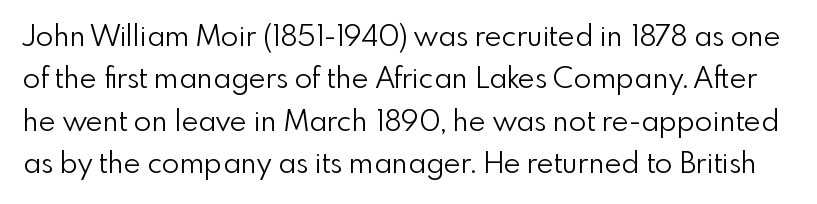
{"serif": "no", "italic": "no", "bold": "no", "weight": "light", "width": "normal", "x_height": "small", "monospaced": "no", "underline": "no", "line_spacing": "normal", "line_spacing_ratio": 1.46, "letter_spacing": "normal", "letter_spacing_em": 0.0, "glyph_px": 29}
